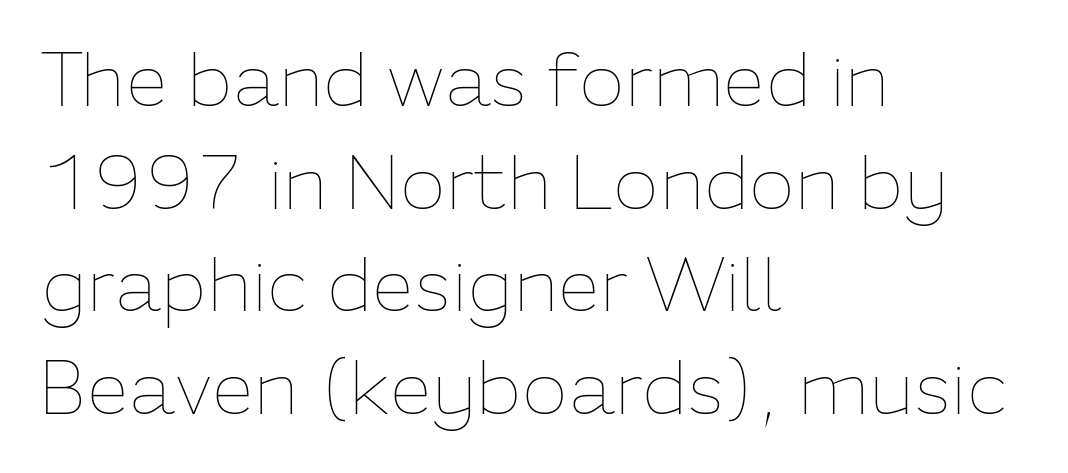
Q: Is the text bold? A: No.
Q: Is the text italic (slanted)? A: No, it is upright.
Q: Is the text underlined? A: No.
Q: How is the paragraph aligned? A: Left-aligned.
Q: Is the spacing between letters normal or unusually wide? A: Normal.
Q: Is the spacing between lines tight, normal or loose? A: Normal.
Q: Width (condensed, normal, or wide)? A: Normal.
Q: Stroke contrast? A: Low.
Q: x-height? A: Medium.
Q: Monospaced? A: No.
